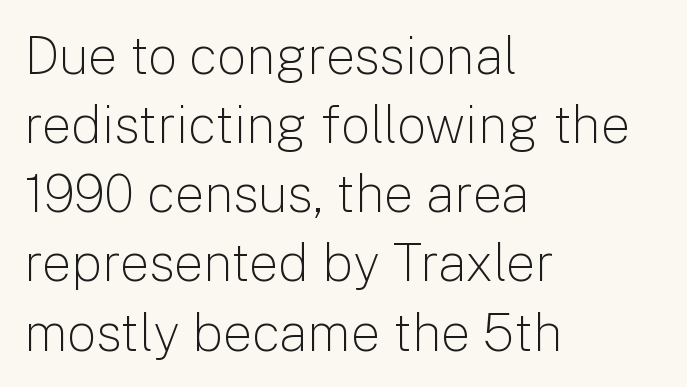
{"serif": "no", "italic": "no", "bold": "no", "weight": "light", "width": "normal", "stroke_contrast": "low", "x_height": "medium", "monospaced": "no", "underline": "no", "align": "left", "line_spacing": "normal", "line_spacing_ratio": 1.33, "letter_spacing": "normal", "letter_spacing_em": 0.0, "glyph_px": 52}
